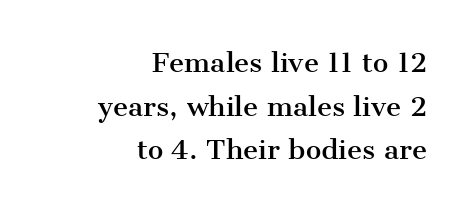
The image shows 26 px text type, upright; set right-aligned, normal line spacing (1.68x), normal letter spacing, not underlined.
